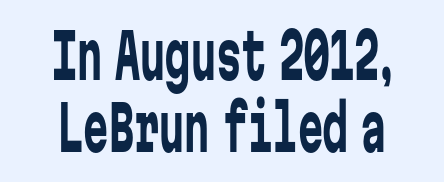
{"serif": "no", "italic": "no", "bold": "no", "weight": "regular", "width": "condensed", "stroke_contrast": "low", "x_height": "medium", "monospaced": "yes", "underline": "no", "align": "center", "line_spacing": "tight", "line_spacing_ratio": 1.14, "letter_spacing": "normal", "letter_spacing_em": 0.0, "glyph_px": 63}
